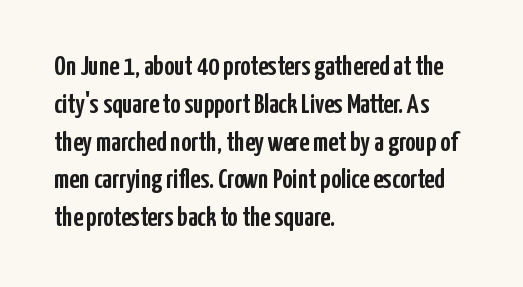
The image shows 28 px condensed sans-serif type, upright; set left-aligned, normal line spacing (1.35x), normal letter spacing, not underlined; low stroke contrast and a medium x-height.
